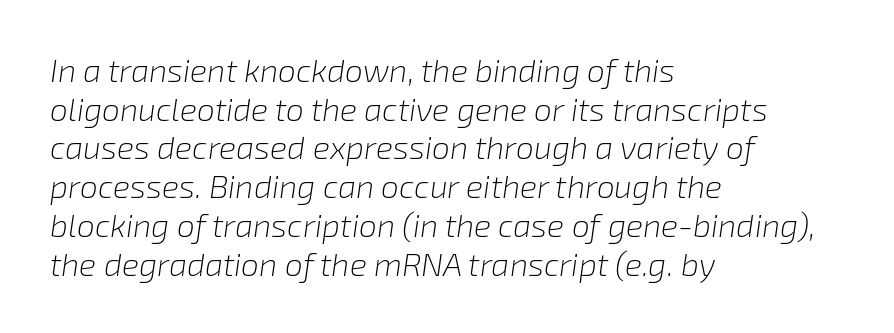
Q: Is the text bold? A: No.
Q: Is the text italic (slanted)? A: Yes, it leans right by about 8 degrees.
Q: Is the text underlined? A: No.
Q: How is the paragraph aligned? A: Left-aligned.
Q: Is the spacing between letters normal or unusually wide? A: Normal.
Q: Width (condensed, normal, or wide)? A: Normal.
Q: Stroke contrast? A: Low.
Q: x-height? A: Medium.
Q: Monospaced? A: No.
